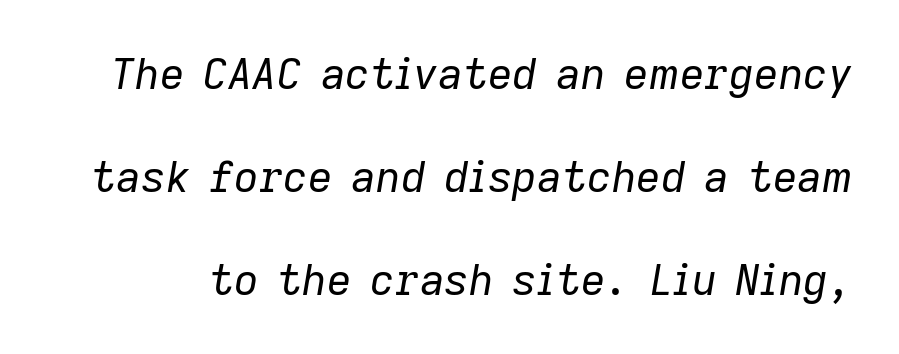
The image shows 43 px regular-weight type, italic (leaning right); set loose line spacing (2.4x), normal letter spacing, not underlined; low stroke contrast and a medium x-height.
